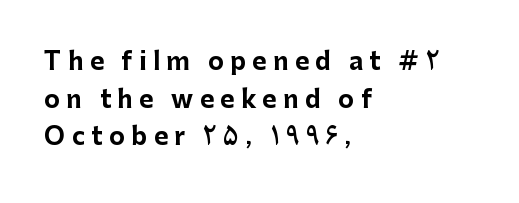
This sample uses expanded letter spacing, leaving extra air between glyphs. Horizontal bands of white between lines are of average thickness. Characters remain perfectly vertical along every line. A classic flush-left, rag-right setting is used for this passage.
